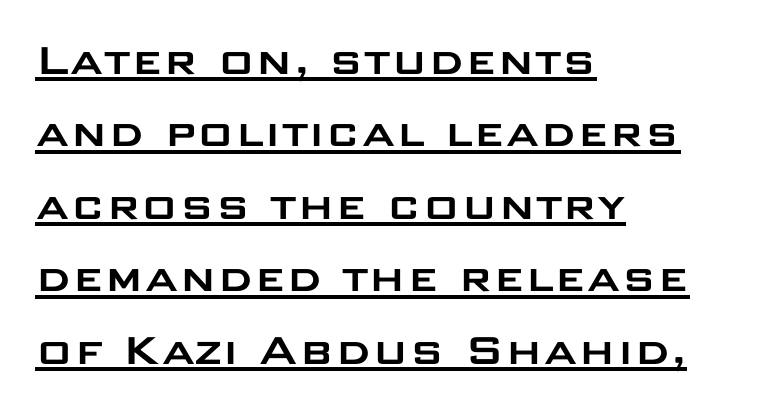
The image shows 50 px wide sans-serif type, upright; set left-aligned, normal line spacing (1.45x), normal letter spacing, underlined; low stroke contrast and a large x-height.
